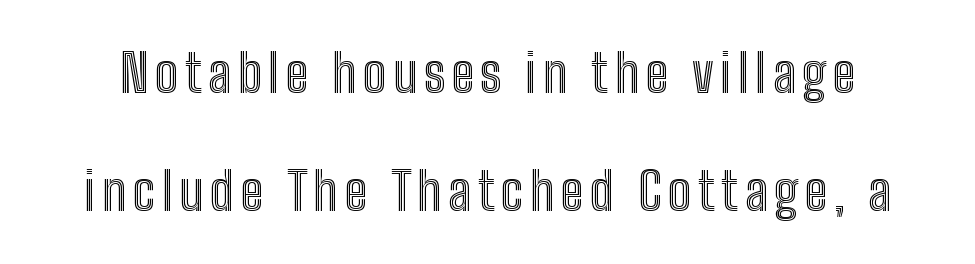
{"italic": "no", "width": "condensed", "x_height": "medium", "monospaced": "no", "underline": "no", "line_spacing": "loose", "line_spacing_ratio": 2.26, "glyph_px": 52}
